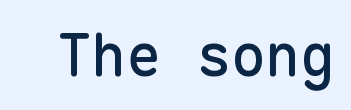
Is this a fixed-width face? Yes — each glyph sits in an identical cell. This sample uses a sans-serif face. Words float on clear page, feet unadorned. Notice how the stems are strictly vertical — no italics here. The rendering keeps characters at their native spacing.
